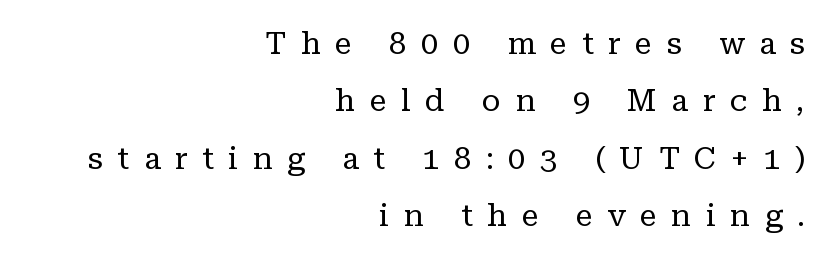
Q: Is the text bold? A: No.
Q: Is the text italic (slanted)? A: No, it is upright.
Q: Is the typeface a serif or a sans-serif typeface? A: Serif.
Q: Is the text underlined? A: No.
Q: How is the paragraph aligned? A: Right-aligned.
Q: Is the spacing between letters normal or unusually wide? A: Unusually wide.
Q: Width (condensed, normal, or wide)? A: Normal.
Q: Stroke contrast? A: Low.
Q: x-height? A: Medium.
Q: Monospaced? A: No.
